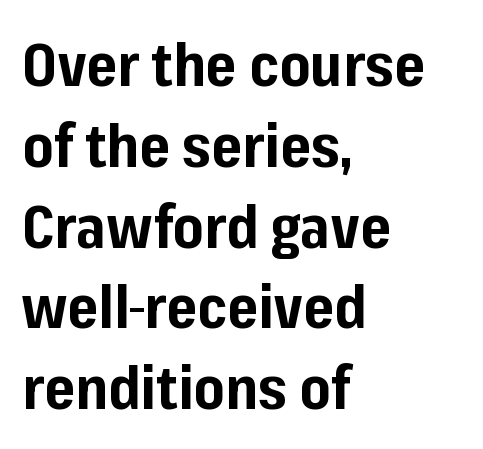
The image shows 59 px bold sans-serif type, upright; set left-aligned, normal line spacing (1.37x), normal letter spacing, not underlined; low stroke contrast and a medium x-height.
